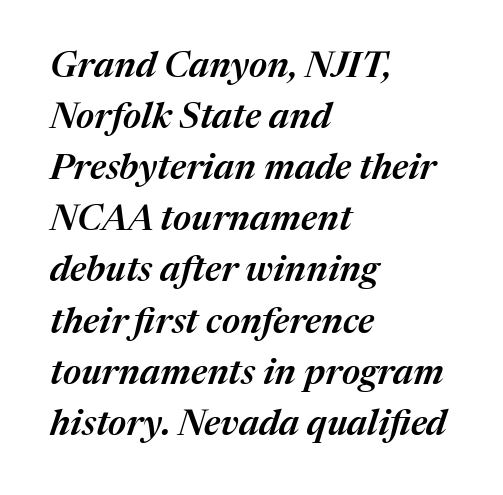
Q: Is the text bold? A: Semi-bold.
Q: Is the text italic (slanted)? A: Yes, it leans right by about 17 degrees.
Q: Is the text underlined? A: No.
Q: How is the paragraph aligned? A: Left-aligned.
Q: Is the spacing between letters normal or unusually wide? A: Normal.
Q: Is the spacing between lines tight, normal or loose? A: Normal.
Q: Width (condensed, normal, or wide)? A: Normal.
Q: Stroke contrast? A: Medium.
Q: x-height? A: Medium.
Q: Monospaced? A: No.
